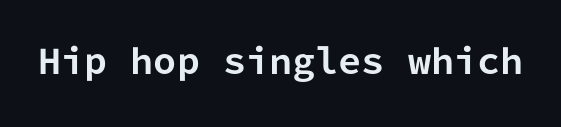
Any mark beneath the type? The region is blank. The tracking reads as untouched default to a designer's eye. This sample uses a sans-serif face. In terms of posture, this sample is upright.
